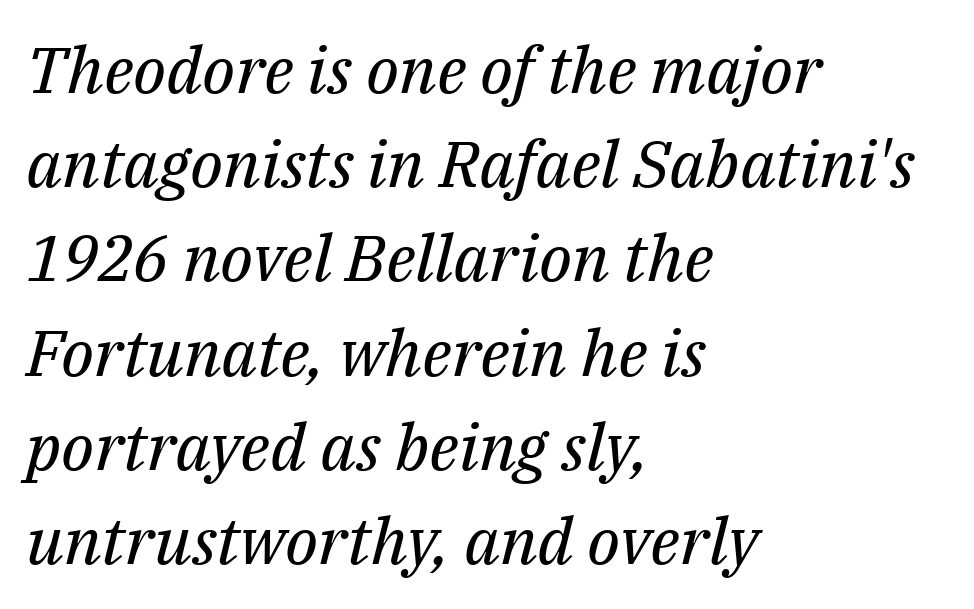
Caption: multi-line text, flush left, ragged right. Weight: in the light-to-regular range. Tall strokes in this sample are angled rather than plumb. Serif or sans? Serif — the stroke terminals have little feet.
